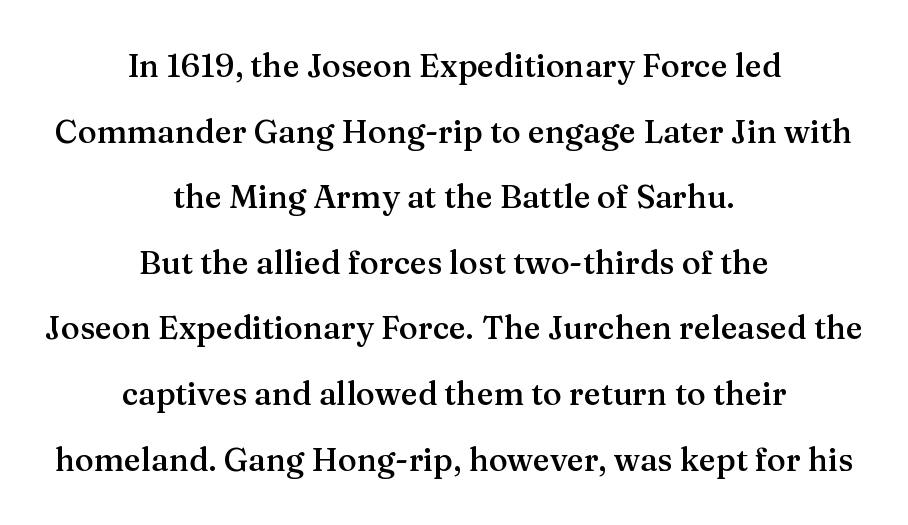
{"serif": "yes", "italic": "no", "bold": "semi", "weight": "semibold", "width": "normal", "stroke_contrast": "medium", "x_height": "medium", "monospaced": "no", "underline": "no", "align": "center", "line_spacing": "loose", "line_spacing_ratio": 2.05, "letter_spacing": "normal", "letter_spacing_em": 0.0, "glyph_px": 32}
